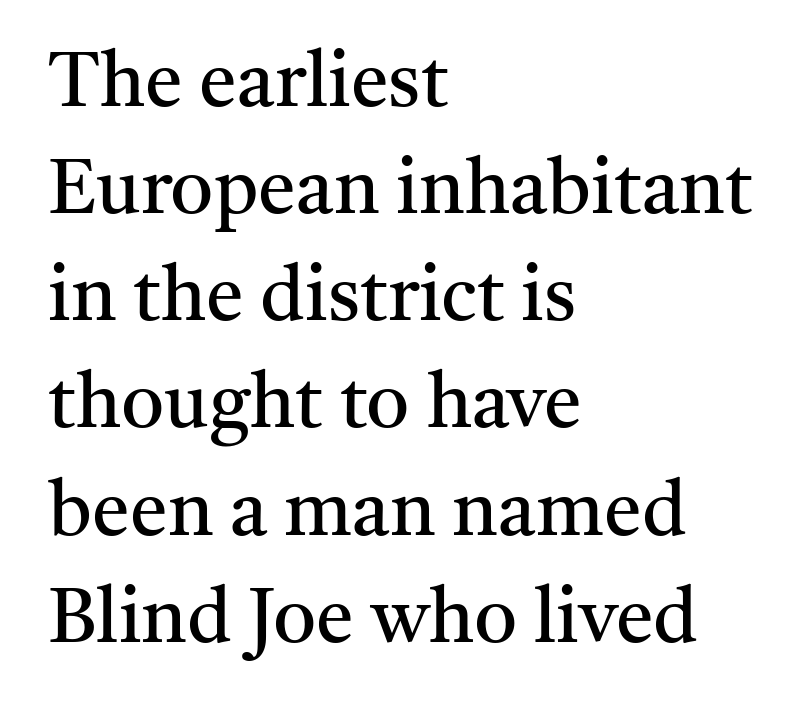
{"serif": "yes", "italic": "no", "bold": "no", "weight": "regular", "width": "normal", "stroke_contrast": "medium", "x_height": "medium", "monospaced": "no", "underline": "no", "align": "left", "line_spacing": "normal", "line_spacing_ratio": 1.41, "letter_spacing": "normal", "letter_spacing_em": 0.0, "glyph_px": 76}
